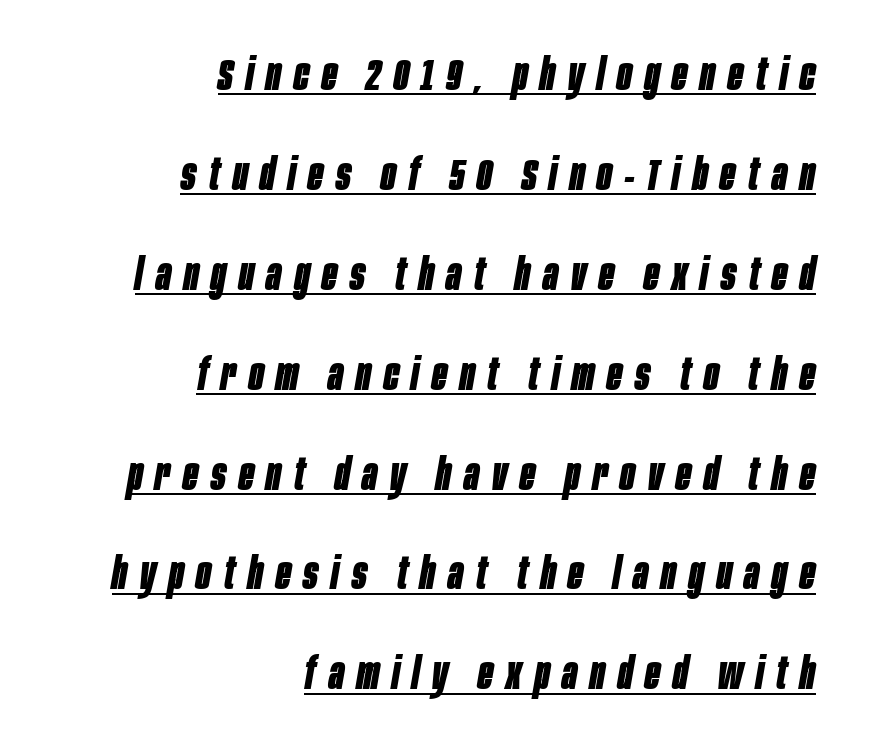
{"italic": "yes", "lean": "right", "slant_degrees": 10, "bold": "yes", "weight": "bold", "width": "condensed", "stroke_contrast": "low", "x_height": "large", "monospaced": "no", "underline": "yes", "align": "right", "line_spacing": "loose", "line_spacing_ratio": 2.27, "letter_spacing": "wide", "letter_spacing_em": 0.29, "glyph_px": 44}
